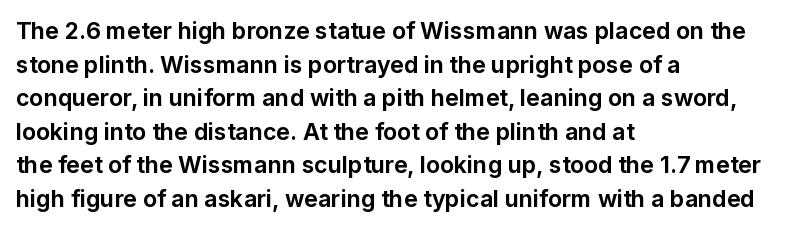
Q: Is the text bold? A: Yes.
Q: Is the text italic (slanted)? A: No, it is upright.
Q: Is the text underlined? A: No.
Q: How is the paragraph aligned? A: Left-aligned.
Q: Is the spacing between letters normal or unusually wide? A: Normal.
Q: Is the spacing between lines tight, normal or loose? A: Normal.
